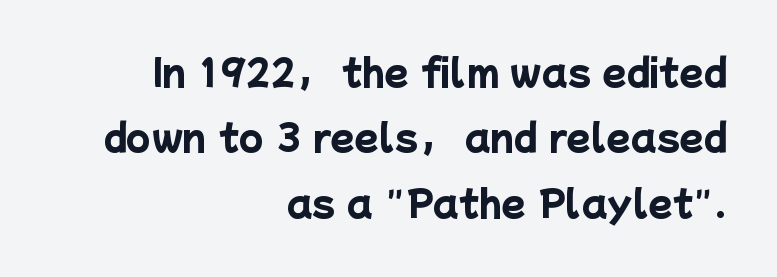
{"serif": "no", "bold": "yes", "weight": "heavy", "width": "normal", "stroke_contrast": "low", "x_height": "medium", "monospaced": "no", "underline": "no", "align": "right", "line_spacing_ratio": 1.87, "letter_spacing": "normal", "letter_spacing_em": 0.0, "glyph_px": 35}
